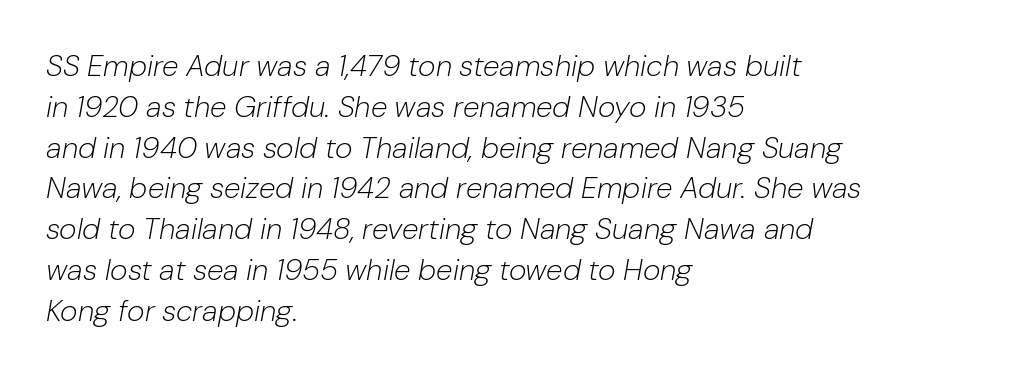
{"italic": "yes", "lean": "right", "slant_degrees": 10, "bold": "no", "weight": "light", "width": "normal", "stroke_contrast": "low", "x_height": "medium", "monospaced": "no", "underline": "no", "align": "left", "line_spacing": "normal", "line_spacing_ratio": 1.36, "letter_spacing": "normal", "letter_spacing_em": 0.0, "glyph_px": 30}
